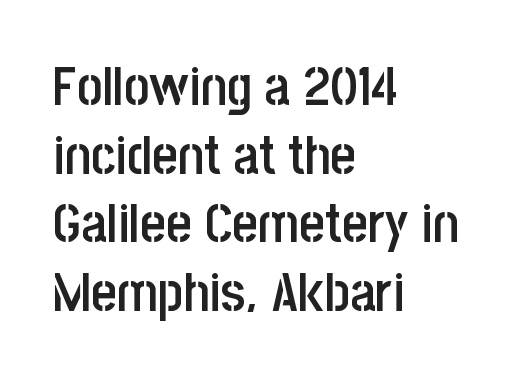
{"serif": "no", "italic": "no", "bold": "semi", "weight": "semibold", "width": "condensed", "stroke_contrast": "low", "x_height": "large", "monospaced": "no", "underline": "no", "align": "left", "line_spacing": "normal", "line_spacing_ratio": 1.25, "letter_spacing": "normal", "letter_spacing_em": 0.0, "glyph_px": 55}
